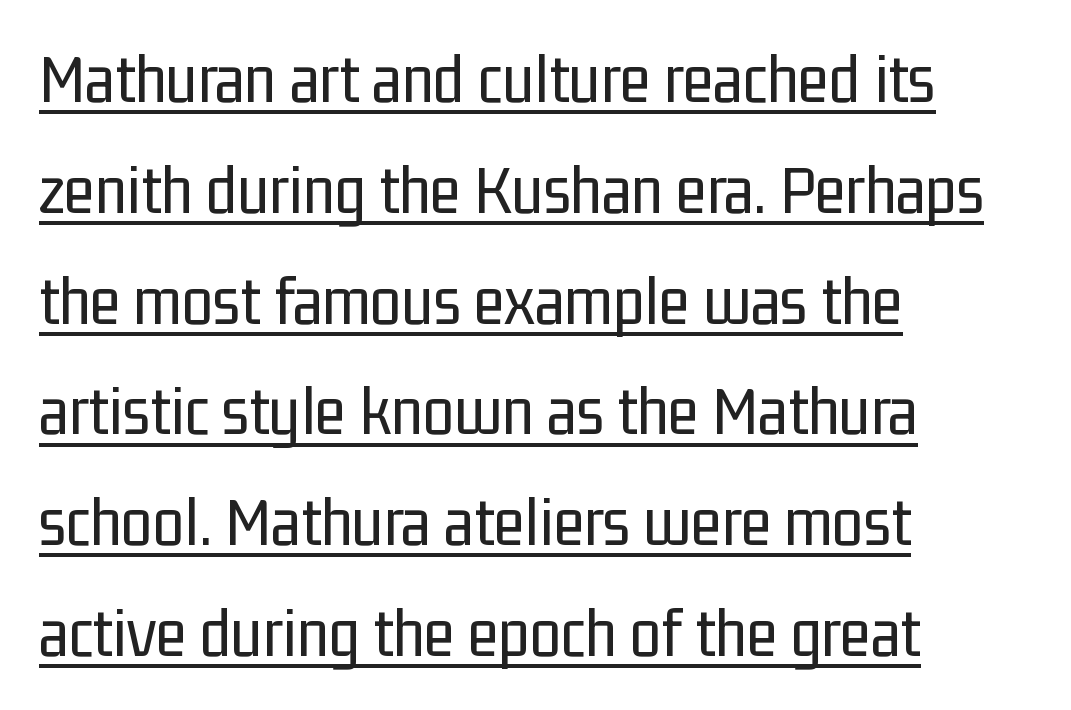
The image shows 71 px regular-weight, condensed sans-serif type, upright; set left-aligned, normal line spacing (1.56x), normal letter spacing, underlined; low stroke contrast and a medium x-height.
